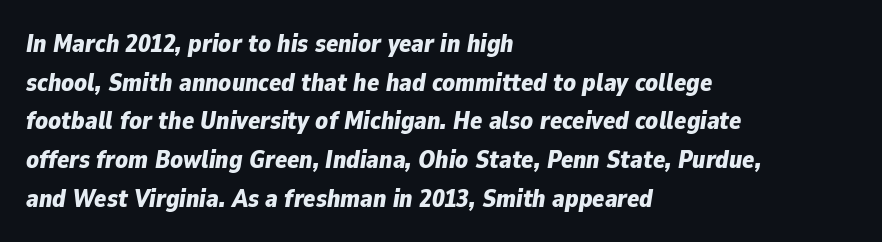
Vertically, the passage feels balanced, rows spaced as you'd expect. The typography opts for an oblique posture over an upright one. Strokes here are thick enough to call this a true bold. Unmarked baselines from the first word to the last. Alignment: flush left.
